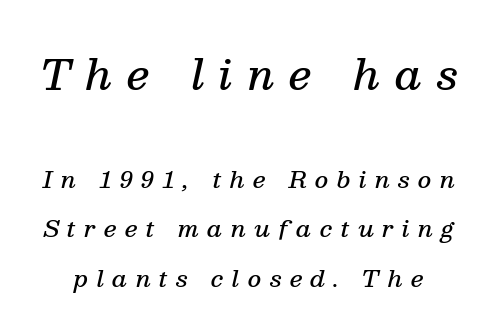
The image shows 41 px semibold serif type, italic (leaning right); set loose line spacing (2.15x), unusually wide letter spacing (+0.36 em), not underlined; the first (top) block is 1.78x larger; medium stroke contrast and a medium x-height.
